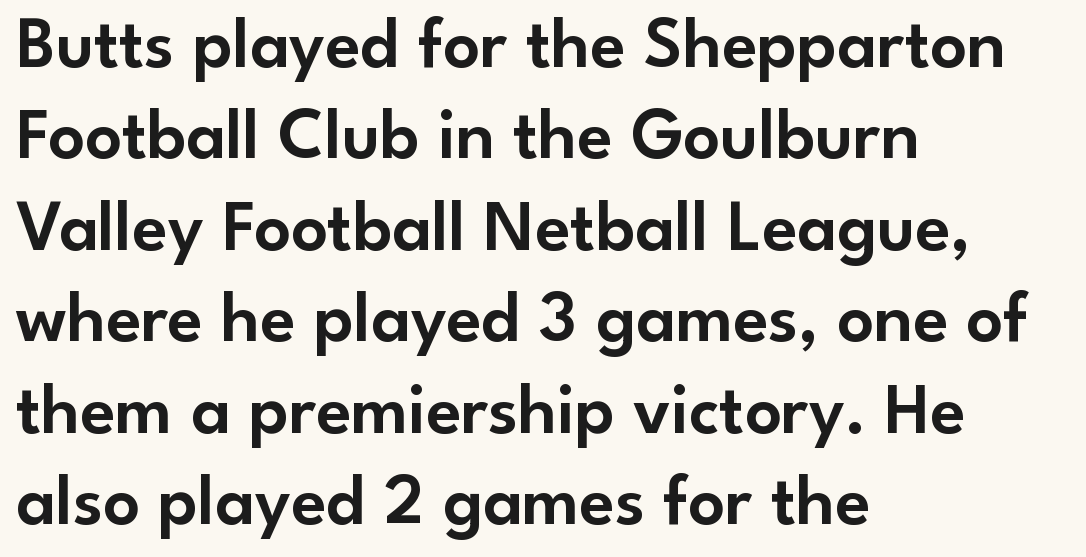
Q: Is the text italic (slanted)? A: No, it is upright.
Q: Is the typeface a serif or a sans-serif typeface? A: Sans-serif.
Q: Is the text underlined? A: No.
Q: How is the paragraph aligned? A: Left-aligned.
Q: Is the spacing between letters normal or unusually wide? A: Normal.
Q: Is the spacing between lines tight, normal or loose? A: Normal.
Q: Width (condensed, normal, or wide)? A: Normal.
Q: Stroke contrast? A: Low.
Q: x-height? A: Small.
Q: Monospaced? A: No.
